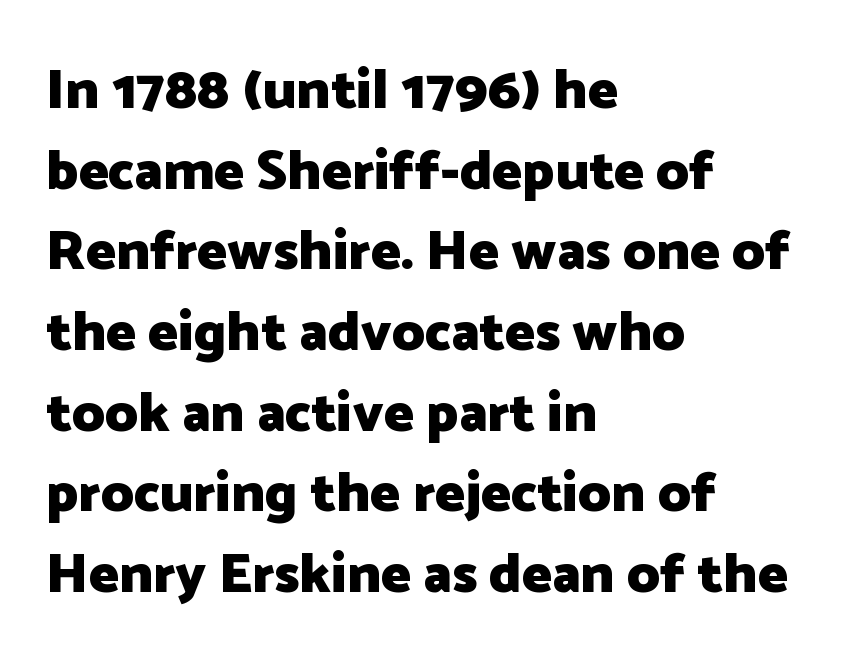
Tall strokes in this sample are plumb rather than angled. Does the leading feel generous? No, just average. Tracking here is standard; glyphs follow each other at the usual distance. You could not count columns in this text — the font is proportionally spaced.
